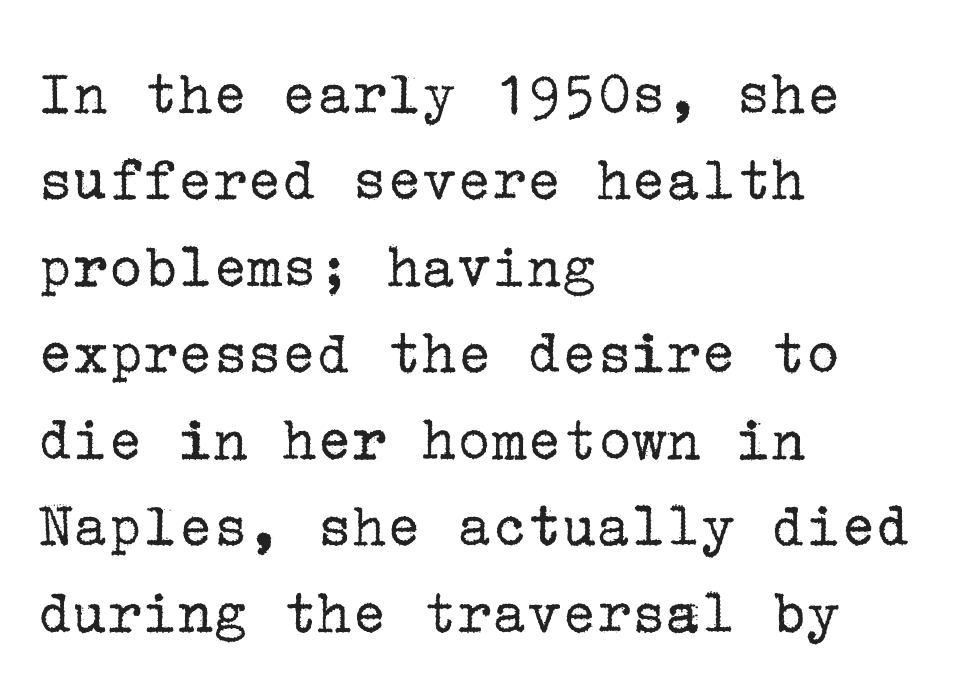
If you drew a line through each stem, it would be perfectly vertical. Bare-footed words on every line. Notice how descenders clear the ascenders below comfortably — that's standard leading. Stem width sits at or under what a default text font uses. A typesetter would label this face a serif.
